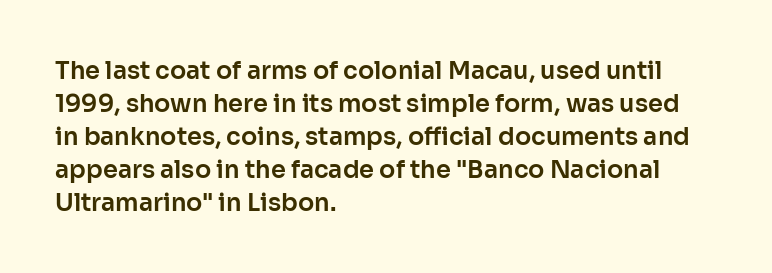
Q: Is the text italic (slanted)? A: No, it is upright.
Q: Is the text underlined? A: No.
Q: How is the paragraph aligned? A: Left-aligned.
Q: Is the spacing between letters normal or unusually wide? A: Normal.
Q: Is the spacing between lines tight, normal or loose? A: Normal.
